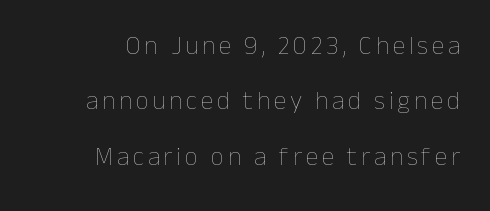
Q: Is the text bold? A: No.
Q: Is the text italic (slanted)? A: No, it is upright.
Q: Is the text underlined? A: No.
Q: How is the paragraph aligned? A: Right-aligned.
Q: Is the spacing between lines tight, normal or loose? A: Loose.
